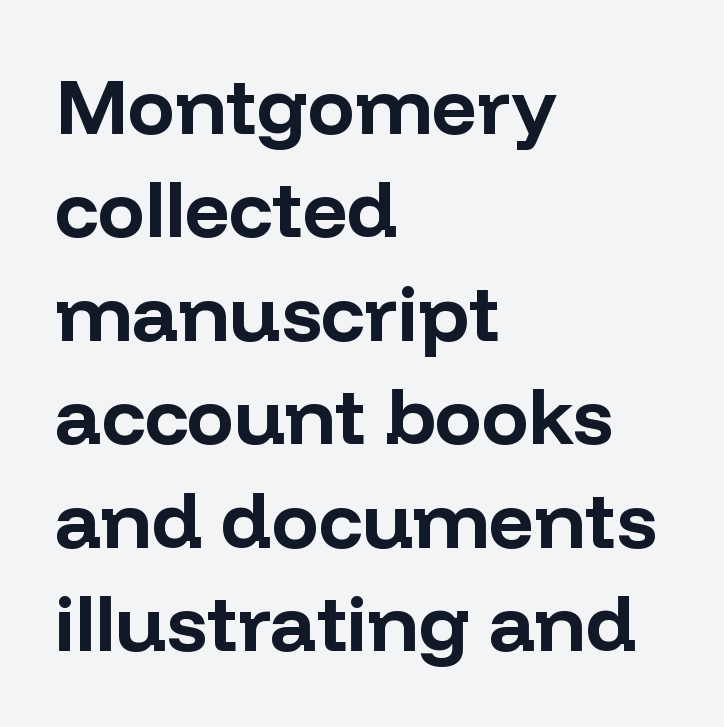
The image shows 79 px bold sans-serif type, upright; set left-aligned, normal line spacing (1.31x), normal letter spacing, not underlined; low stroke contrast and a medium x-height.
